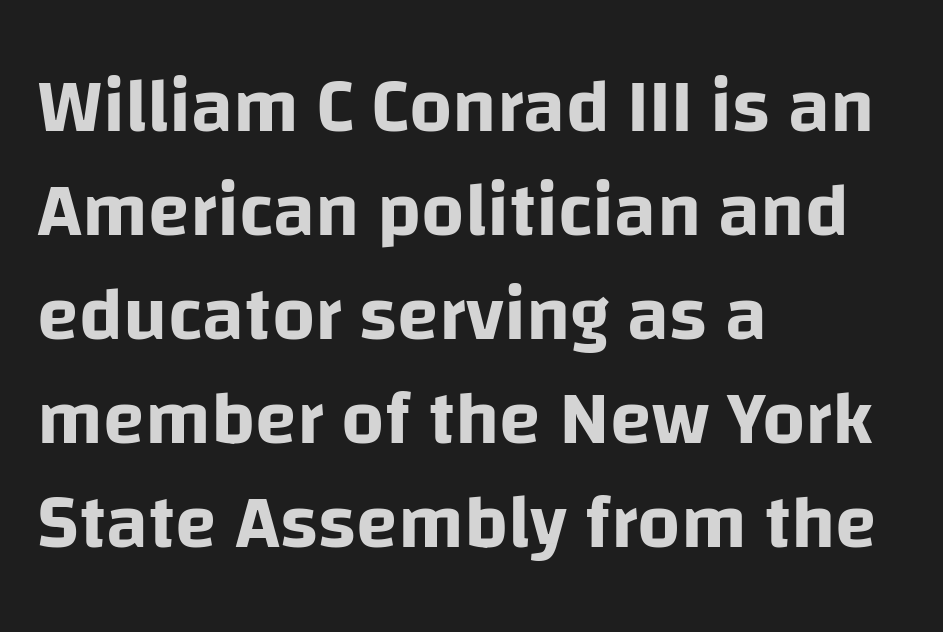
{"serif": "no", "italic": "no", "width": "normal", "stroke_contrast": "low", "x_height": "large", "monospaced": "no", "underline": "no", "align": "left", "line_spacing": "normal", "line_spacing_ratio": 1.37, "letter_spacing": "normal", "letter_spacing_em": 0.0, "glyph_px": 76}
